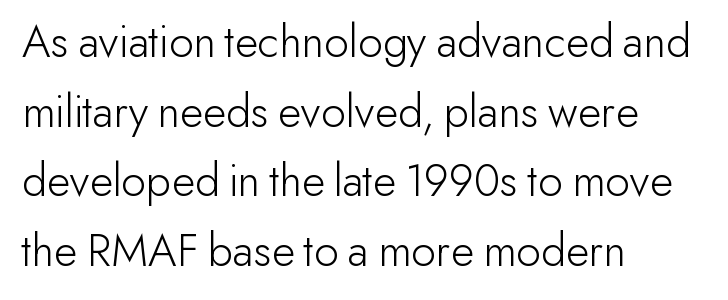
Q: Is the text bold? A: No.
Q: Is the text italic (slanted)? A: No, it is upright.
Q: Is the typeface a serif or a sans-serif typeface? A: Sans-serif.
Q: Is the text underlined? A: No.
Q: How is the paragraph aligned? A: Left-aligned.
Q: Is the spacing between letters normal or unusually wide? A: Normal.
Q: Is the spacing between lines tight, normal or loose? A: Normal.
Q: Width (condensed, normal, or wide)? A: Normal.
Q: Stroke contrast? A: Low.
Q: x-height? A: Small.
Q: Monospaced? A: No.
